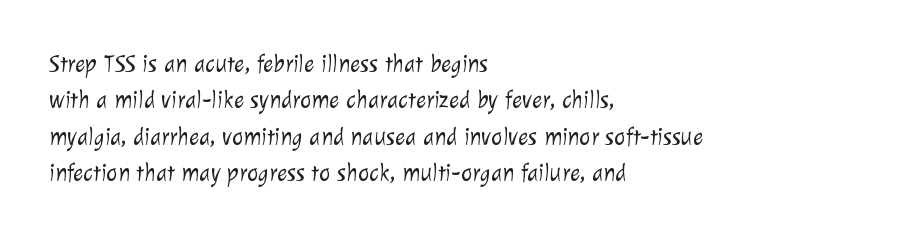
The passage is arranged the way most books set body copy — flush left. Words float on clear page, feet unadorned. No heavy texture on the line: the type isn't bold. If you measured baseline to baseline, you'd find a middling distance. Spacing between characters is what you'd get straight out of the box.
